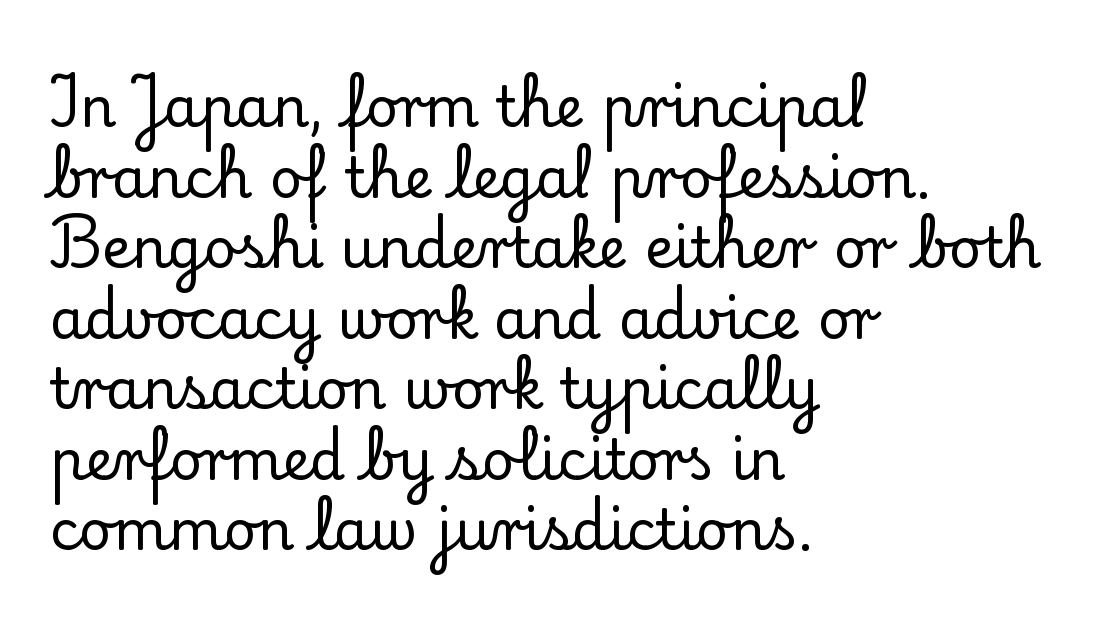
The passage shown stacks its lines at a standard gap. In terms of letterspacing, this is plain default setting. The foot of each line stays bare and open. Is there any slant? The stems are plumb. Layout note: lines flush left. Look at the bottom of the vertical strokes: they flare into serifs here.
